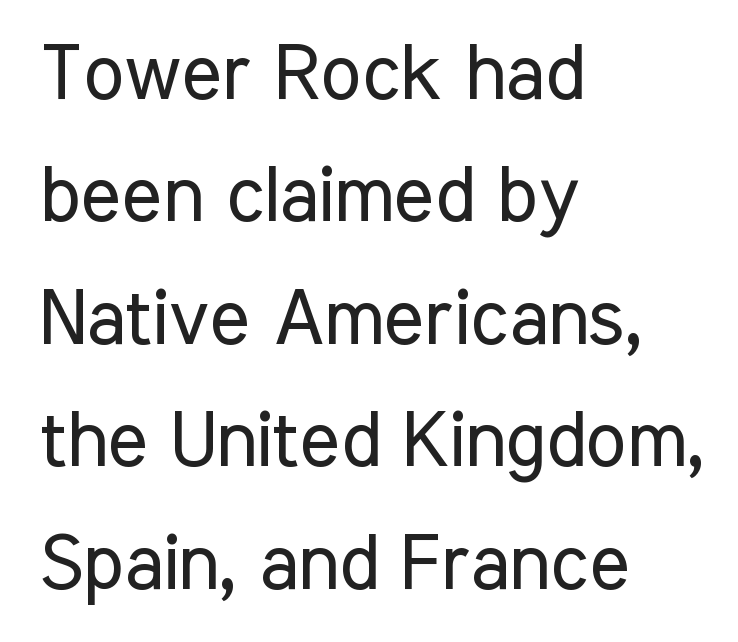
Q: Is the text bold? A: No.
Q: Is the text italic (slanted)? A: No, it is upright.
Q: Is the typeface a serif or a sans-serif typeface? A: Sans-serif.
Q: Is the text underlined? A: No.
Q: How is the paragraph aligned? A: Left-aligned.
Q: Is the spacing between letters normal or unusually wide? A: Normal.
Q: Is the spacing between lines tight, normal or loose? A: Normal.
Q: Width (condensed, normal, or wide)? A: Condensed.
Q: Stroke contrast? A: Low.
Q: x-height? A: Medium.
Q: Monospaced? A: No.
